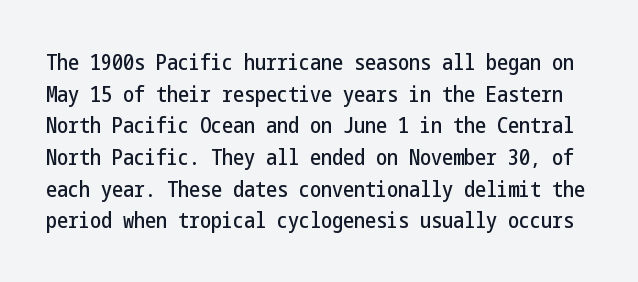
Q: Is the text italic (slanted)? A: No, it is upright.
Q: Is the text underlined? A: No.
Q: Is the spacing between letters normal or unusually wide? A: Normal.
Q: Is the spacing between lines tight, normal or loose? A: Normal.
